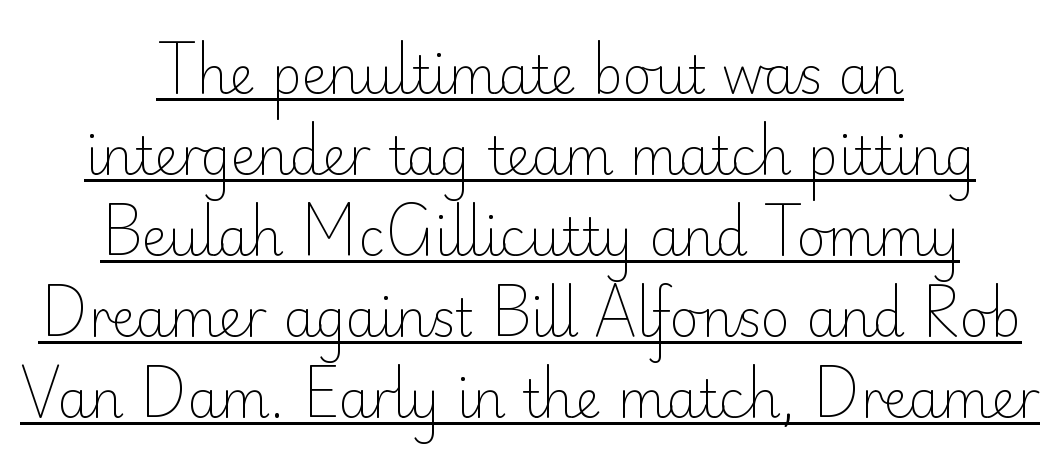
Q: Is the text bold? A: No.
Q: Is the text italic (slanted)? A: No, it is upright.
Q: Is the typeface a serif or a sans-serif typeface? A: Sans-serif.
Q: Is the text underlined? A: Yes.
Q: How is the paragraph aligned? A: Centered.
Q: Is the spacing between letters normal or unusually wide? A: Normal.
Q: Is the spacing between lines tight, normal or loose? A: Normal.
Q: Width (condensed, normal, or wide)? A: Normal.
Q: Stroke contrast? A: Low.
Q: x-height? A: Small.
Q: Monospaced? A: No.
